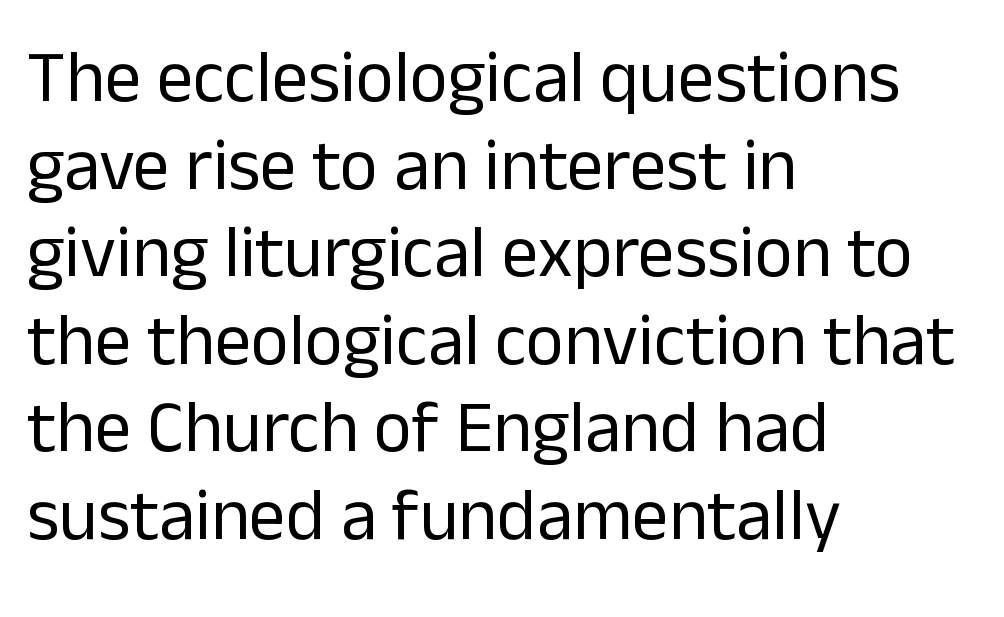
Q: Is the text bold? A: No.
Q: Is the text italic (slanted)? A: No, it is upright.
Q: Is the typeface a serif or a sans-serif typeface? A: Sans-serif.
Q: Is the text underlined? A: No.
Q: How is the paragraph aligned? A: Left-aligned.
Q: Is the spacing between letters normal or unusually wide? A: Normal.
Q: Width (condensed, normal, or wide)? A: Normal.
Q: Stroke contrast? A: Low.
Q: x-height? A: Medium.
Q: Monospaced? A: No.
